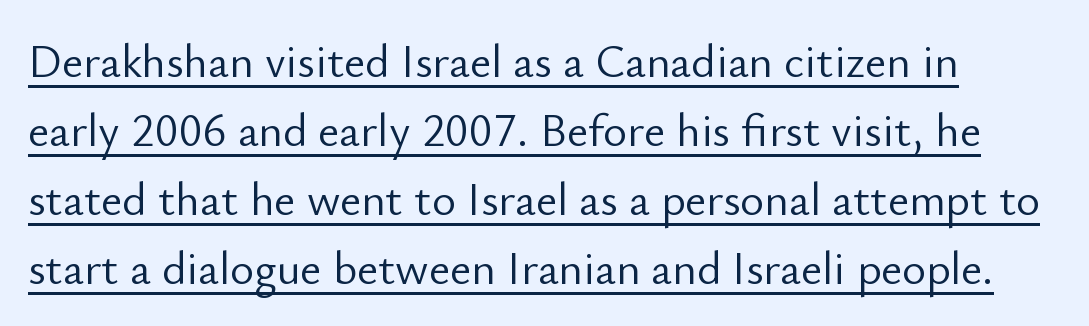
{"serif": "no", "italic": "no", "bold": "no", "weight": "light", "width": "normal", "stroke_contrast": "low", "x_height": "small", "monospaced": "no", "underline": "yes", "line_spacing": "normal", "line_spacing_ratio": 1.5, "letter_spacing": "normal", "letter_spacing_em": 0.0, "glyph_px": 46}
